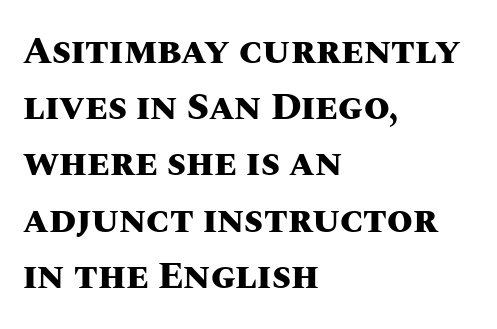
The image shows 37 px heavy type, upright; set left-aligned, normal line spacing (1.52x), normal letter spacing, not underlined; medium stroke contrast and a large x-height.
